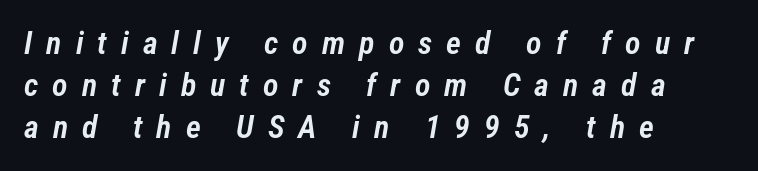
Semibold letterforms, between regular and bold. An italicized treatment has been applied to the whole sample. Character widths vary here, with narrow letters taking less room than wide ones. All the whitespace from short lines collects on the right. Students, observe: this is what conventionally led text looks like.
